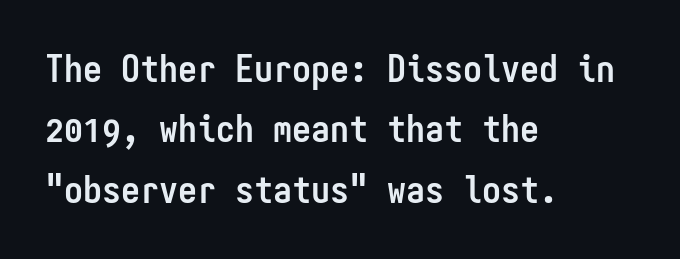
Q: Is the text bold? A: Yes.
Q: Is the text italic (slanted)? A: No, it is upright.
Q: Is the typeface a serif or a sans-serif typeface? A: Sans-serif.
Q: Is the text underlined? A: No.
Q: How is the paragraph aligned? A: Left-aligned.
Q: Is the spacing between letters normal or unusually wide? A: Normal.
Q: Is the spacing between lines tight, normal or loose? A: Normal.
Q: Width (condensed, normal, or wide)? A: Condensed.
Q: Stroke contrast? A: Low.
Q: x-height? A: Medium.
Q: Monospaced? A: Yes.
